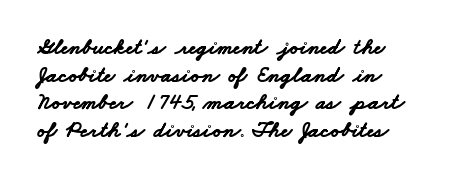
{"bold": "yes", "underline": "no", "align": "left", "line_spacing_ratio": 1.2, "letter_spacing": "normal", "letter_spacing_em": 0.0, "glyph_px": 23}
